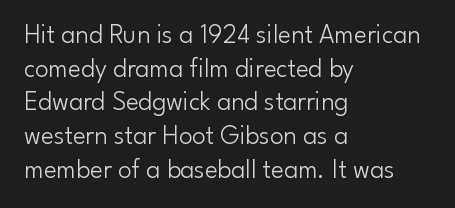
Q: Is the text bold? A: No.
Q: Is the text italic (slanted)? A: No, it is upright.
Q: Is the text underlined? A: No.
Q: How is the paragraph aligned? A: Left-aligned.
Q: Is the spacing between letters normal or unusually wide? A: Normal.
Q: Is the spacing between lines tight, normal or loose? A: Normal.
